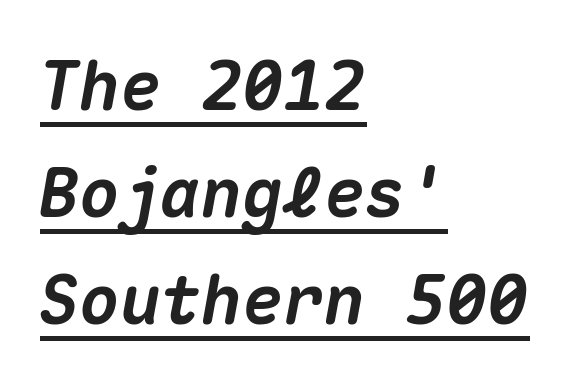
Q: Is the text bold? A: Yes.
Q: Is the text italic (slanted)? A: Yes, it leans right by about 10 degrees.
Q: Is the text underlined? A: Yes.
Q: How is the paragraph aligned? A: Left-aligned.
Q: Is the spacing between letters normal or unusually wide? A: Normal.
Q: Is the spacing between lines tight, normal or loose? A: Normal.
Q: Width (condensed, normal, or wide)? A: Normal.
Q: Stroke contrast? A: Medium.
Q: x-height? A: Medium.
Q: Monospaced? A: Yes.
